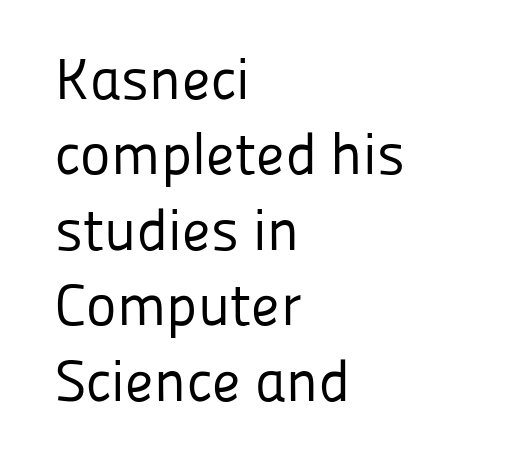
Posture: vertical. Reading down the block, your eye returns to a fixed left position each line. No heavy texture on the line: the type isn't bold. Is the letter spacing exaggerated? No — it looks like the ordinary default. Is this a sans? Yes — the strokes have no serifs.
